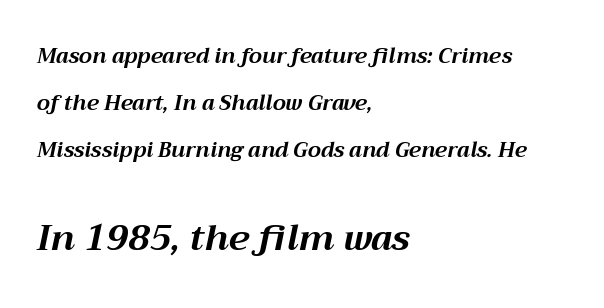
{"italic": "yes", "lean": "right", "slant_degrees": 12, "bold": "yes", "weight": "bold", "width": "normal", "stroke_contrast": "medium", "x_height": "medium", "monospaced": "no", "underline": "no", "align": "left", "line_spacing": "loose", "line_spacing_ratio": 2.23, "letter_spacing": "normal", "letter_spacing_em": 0.0, "larger_block": "second", "size_ratio": 1.71, "glyph_px": 36}
